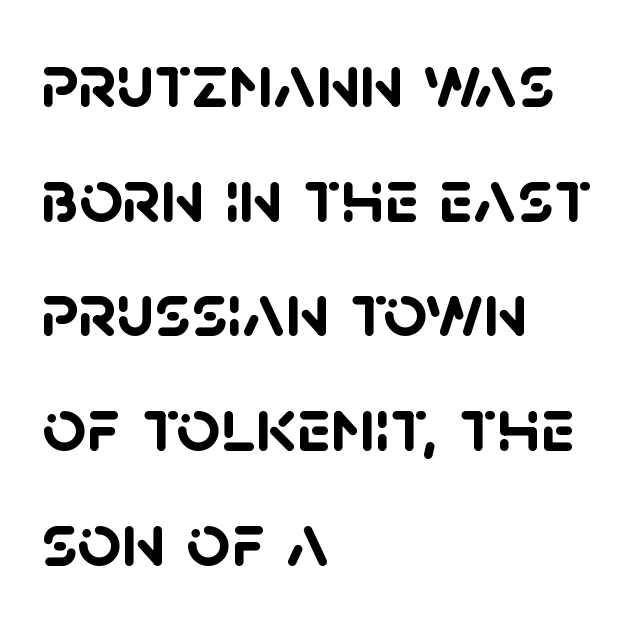
The image shows 77 px semibold sans-serif type; set left-aligned, normal line spacing (1.49x), normal letter spacing, not underlined; low stroke contrast and a large x-height.
